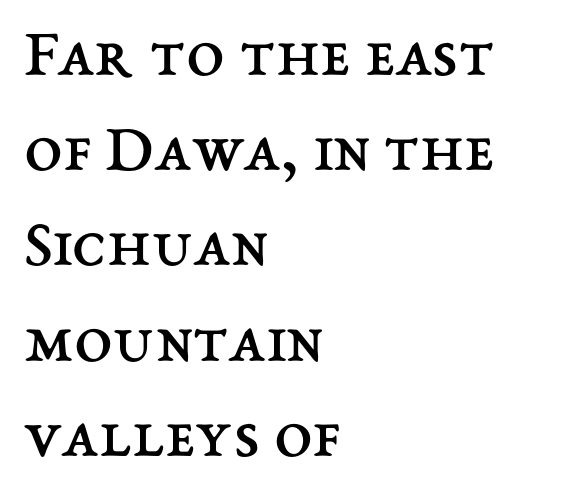
Q: Is the text bold? A: No.
Q: Is the text italic (slanted)? A: No, it is upright.
Q: Is the text underlined? A: No.
Q: How is the paragraph aligned? A: Left-aligned.
Q: Is the spacing between letters normal or unusually wide? A: Normal.
Q: Is the spacing between lines tight, normal or loose? A: Normal.
Q: Width (condensed, normal, or wide)? A: Normal.
Q: Stroke contrast? A: Medium.
Q: x-height? A: Medium.
Q: Monospaced? A: No.
